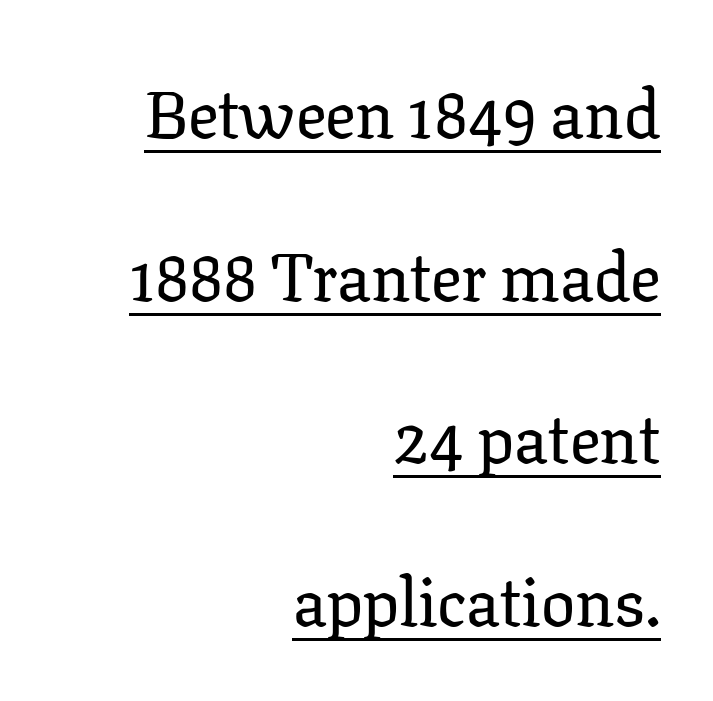
This sample carries an underscore along the baseline area. A great deal of white space separates one row of letters from the next. Here the designer chose a conventional face with non-uniform glyph widths. Notice how the stems are strictly vertical — no italics here. I'd call this a serif setting — the letters wear small feet.
